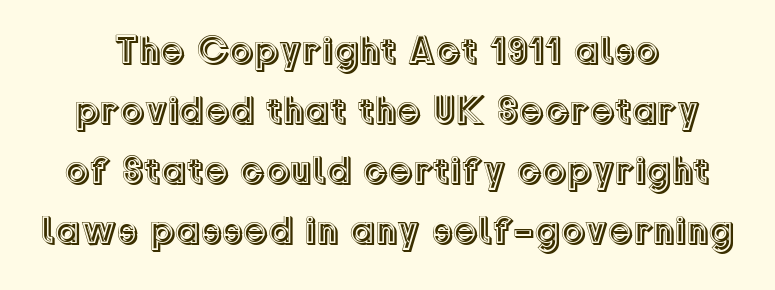
Q: Is the text italic (slanted)? A: No, it is upright.
Q: Is the text underlined? A: No.
Q: Is the spacing between letters normal or unusually wide? A: Normal.
Q: Is the spacing between lines tight, normal or loose? A: Normal.
Q: Width (condensed, normal, or wide)? A: Normal.
Q: x-height? A: Medium.
Q: Monospaced? A: No.
